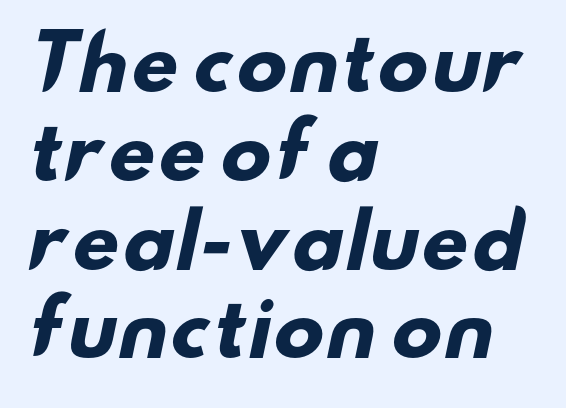
Q: Is the text bold? A: Yes.
Q: Is the typeface a serif or a sans-serif typeface? A: Sans-serif.
Q: Is the text underlined? A: No.
Q: How is the paragraph aligned? A: Left-aligned.
Q: Is the spacing between letters normal or unusually wide? A: Normal.
Q: Width (condensed, normal, or wide)? A: Wide.
Q: Stroke contrast? A: Low.
Q: x-height? A: Small.
Q: Monospaced? A: No.
